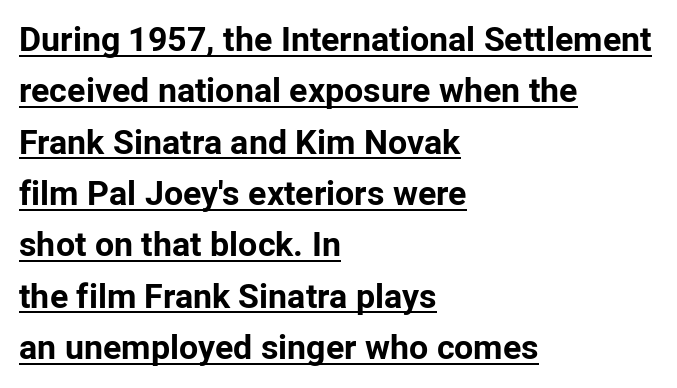
{"serif": "no", "italic": "no", "bold": "yes", "weight": "bold", "width": "normal", "stroke_contrast": "low", "x_height": "medium", "monospaced": "no", "underline": "yes", "align": "left", "line_spacing": "normal", "line_spacing_ratio": 1.51, "letter_spacing": "normal", "letter_spacing_em": 0.0, "glyph_px": 34}
